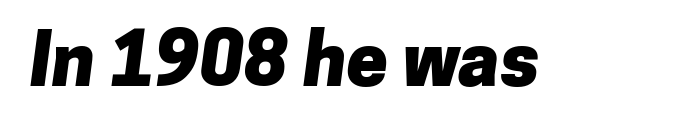
{"serif": "no", "bold": "yes", "weight": "heavy", "width": "normal", "stroke_contrast": "low", "x_height": "medium", "monospaced": "no", "underline": "no", "letter_spacing": "normal", "letter_spacing_em": 0.0, "glyph_px": 74}
